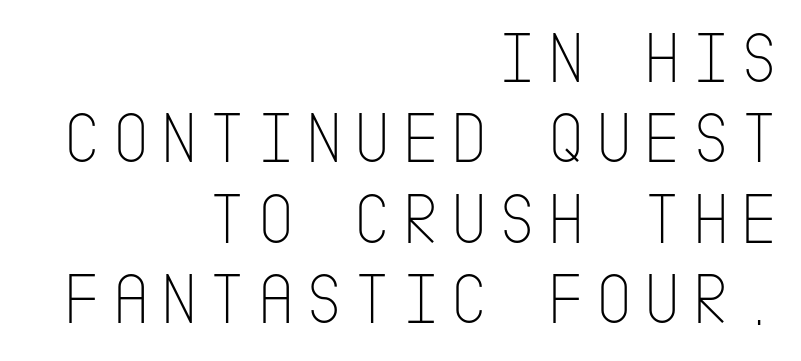
{"serif": "no", "italic": "no", "bold": "no", "weight": "thin", "width": "condensed", "stroke_contrast": "low", "x_height": "large", "underline": "no", "align": "right", "line_spacing": "tight", "line_spacing_ratio": 1.1, "glyph_px": 73}
